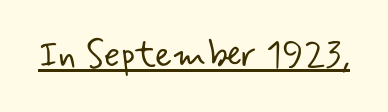
{"serif": "no", "bold": "no", "weight": "light", "width": "normal", "stroke_contrast": "low", "x_height": "small", "monospaced": "no", "underline": "yes", "letter_spacing": "normal", "letter_spacing_em": 0.0, "glyph_px": 36}
